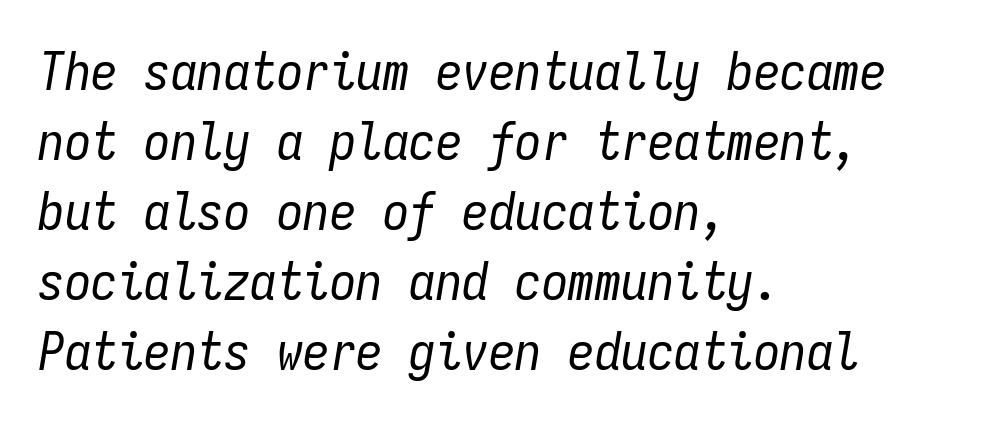
Q: Is the text bold? A: No.
Q: Is the text italic (slanted)? A: Yes, it leans right by about 9 degrees.
Q: Is the text underlined? A: No.
Q: How is the paragraph aligned? A: Left-aligned.
Q: Is the spacing between letters normal or unusually wide? A: Normal.
Q: Is the spacing between lines tight, normal or loose? A: Normal.
Q: Width (condensed, normal, or wide)? A: Condensed.
Q: Stroke contrast? A: Low.
Q: x-height? A: Medium.
Q: Monospaced? A: Yes.
